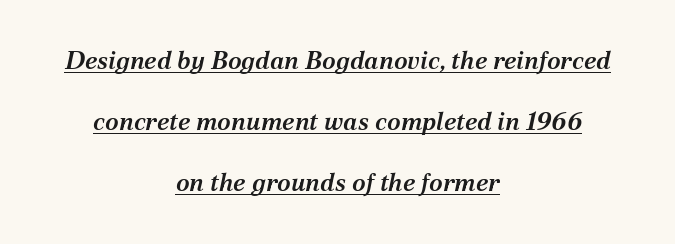
A rule runs beneath these lines of type. The rendering uses a semibold face; strokes are thickened but not to full bold. Compared with typical paragraphs, the rows here are farther apart. Between one letter and the next there's only the usual sliver of space. Does the copy run flush right? No — it is centered line by line. Emphasis-style slanted type is in use.
